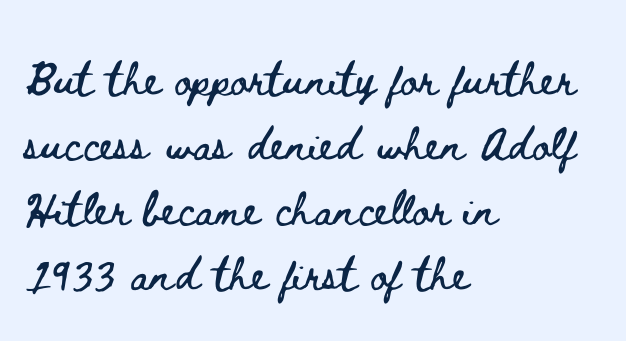
Q: Is the text italic (slanted)? A: Yes.
Q: Is the text underlined? A: No.
Q: How is the paragraph aligned? A: Left-aligned.
Q: Is the spacing between letters normal or unusually wide? A: Normal.
Q: Is the spacing between lines tight, normal or loose? A: Normal.
Q: Width (condensed, normal, or wide)? A: Wide.
Q: Stroke contrast? A: Low.
Q: x-height? A: Small.
Q: Monospaced? A: No.
